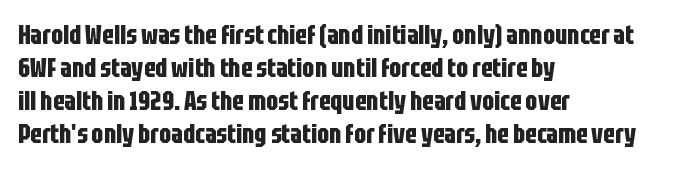
Q: Is the text bold? A: Yes.
Q: Is the text italic (slanted)? A: No, it is upright.
Q: Is the text underlined? A: No.
Q: How is the paragraph aligned? A: Left-aligned.
Q: Is the spacing between letters normal or unusually wide? A: Normal.
Q: Is the spacing between lines tight, normal or loose? A: Normal.
